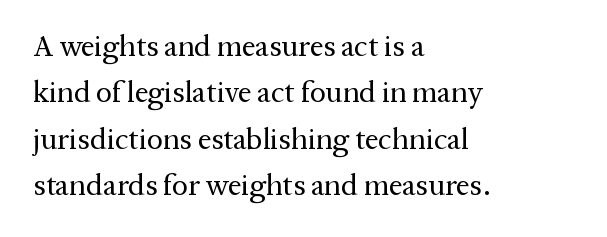
The image shows 30 px regular-weight serif type, upright; set left-aligned, normal line spacing (1.55x), normal letter spacing, not underlined; medium stroke contrast and a medium x-height.
